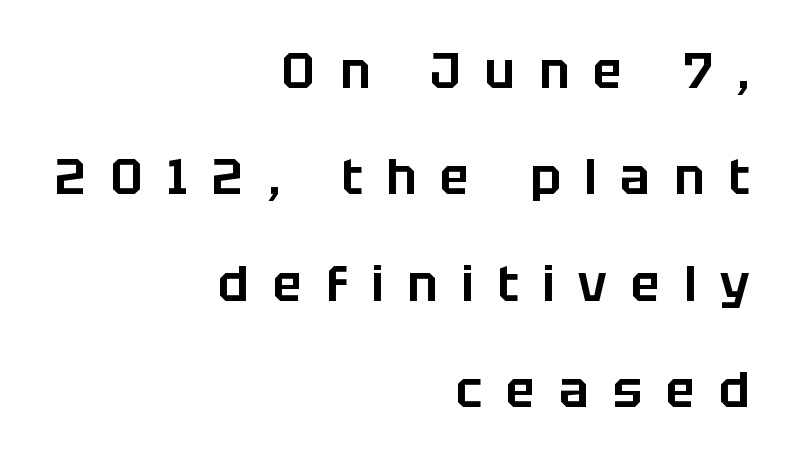
Q: Is the text italic (slanted)? A: No, it is upright.
Q: Is the typeface a serif or a sans-serif typeface? A: Sans-serif.
Q: Is the text underlined? A: No.
Q: How is the paragraph aligned? A: Right-aligned.
Q: Is the spacing between letters normal or unusually wide? A: Unusually wide.
Q: Is the spacing between lines tight, normal or loose? A: Loose.
Q: Width (condensed, normal, or wide)? A: Normal.
Q: Stroke contrast? A: Low.
Q: x-height? A: Large.
Q: Monospaced? A: No.
